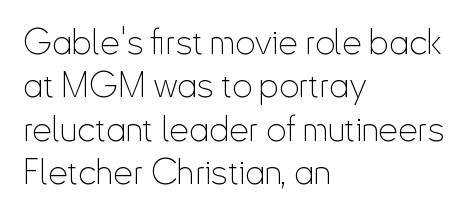
Q: Is the text bold? A: No.
Q: Is the text italic (slanted)? A: No, it is upright.
Q: Is the typeface a serif or a sans-serif typeface? A: Sans-serif.
Q: Is the text underlined? A: No.
Q: How is the paragraph aligned? A: Left-aligned.
Q: Is the spacing between letters normal or unusually wide? A: Normal.
Q: Width (condensed, normal, or wide)? A: Condensed.
Q: Stroke contrast? A: Low.
Q: x-height? A: Small.
Q: Monospaced? A: No.
